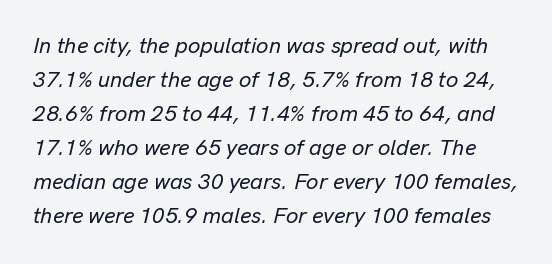
{"italic": "yes", "lean": "right", "slant_degrees": 13, "underline": "no", "line_spacing": "normal", "line_spacing_ratio": 1.55, "letter_spacing": "normal", "letter_spacing_em": 0.0, "glyph_px": 22}
